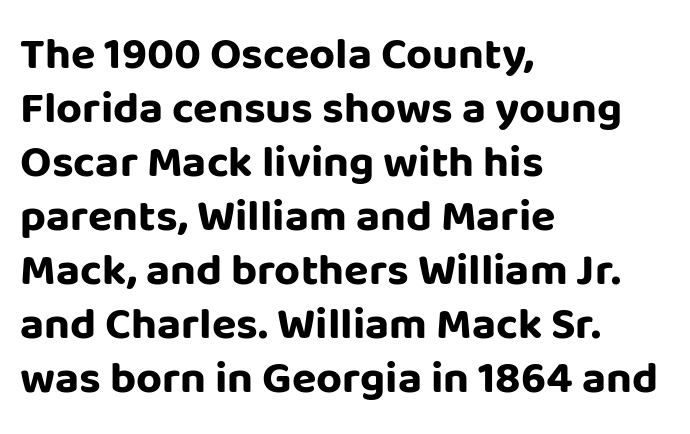
Q: Is the text bold? A: Yes.
Q: Is the text italic (slanted)? A: No, it is upright.
Q: Is the typeface a serif or a sans-serif typeface? A: Sans-serif.
Q: Is the text underlined? A: No.
Q: How is the paragraph aligned? A: Left-aligned.
Q: Is the spacing between letters normal or unusually wide? A: Normal.
Q: Width (condensed, normal, or wide)? A: Normal.
Q: Stroke contrast? A: Low.
Q: x-height? A: Large.
Q: Monospaced? A: No.
